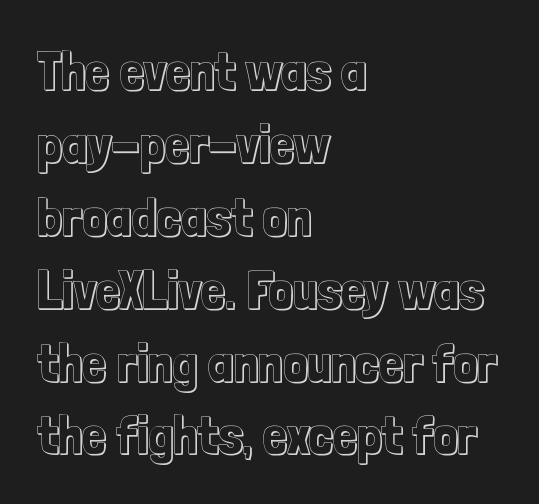
Upright lettering throughout. The rendering uses a moderate line-height, typical for paragraphs. Words appear dense and cohesive because spacing is normal. These lines are rendered in a variable-pitch font. Anything drawn beneath the words? Only blank space.
